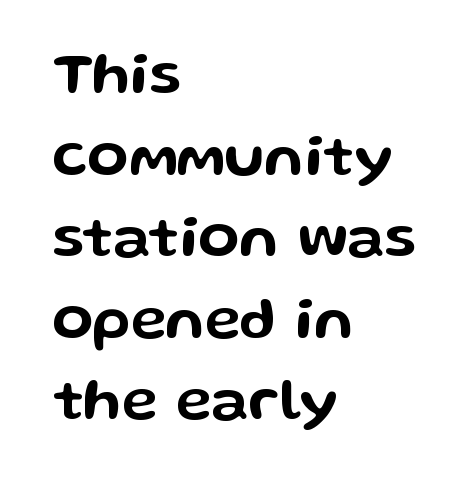
No feet cap the strokes, marking this as sans-serif type. Letters rest on an invisible, unmarked baseline. All the whitespace from short lines collects on the right. The lettering holds an erect, upright posture throughout.
